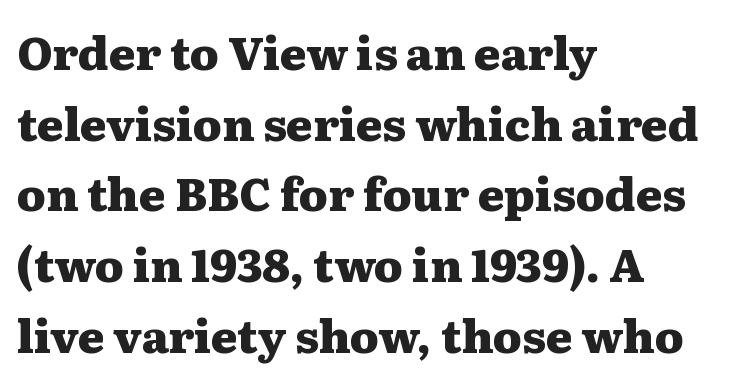
{"serif": "yes", "italic": "no", "bold": "yes", "weight": "heavy", "width": "wide", "stroke_contrast": "medium", "x_height": "medium", "monospaced": "no", "underline": "no", "align": "left", "line_spacing": "normal", "line_spacing_ratio": 1.57, "letter_spacing": "normal", "letter_spacing_em": 0.0, "glyph_px": 45}
